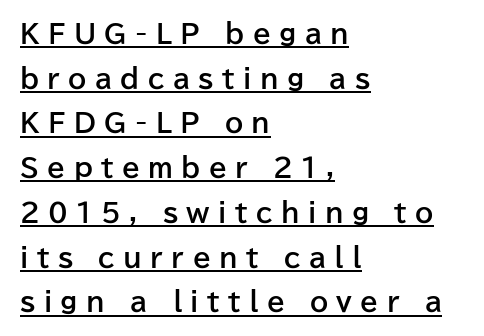
{"italic": "no", "bold": "yes", "underline": "yes", "align": "left", "line_spacing_ratio": 1.72, "letter_spacing": "wide", "letter_spacing_em": 0.32, "glyph_px": 26}
